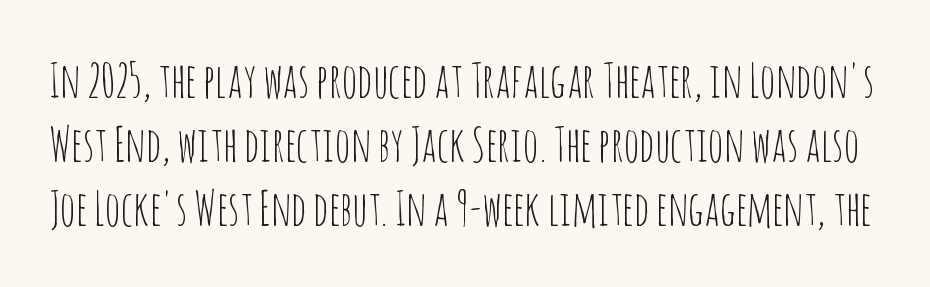
The image shows 48 px thin, condensed sans-serif type, upright; set normal line spacing (1.33x), normal letter spacing, not underlined; low stroke contrast and a large x-height.
